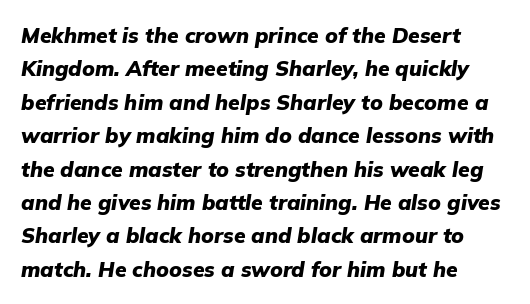
Q: Is the text bold? A: Yes.
Q: Is the text italic (slanted)? A: Yes, it leans right by about 9 degrees.
Q: Is the text underlined? A: No.
Q: How is the paragraph aligned? A: Left-aligned.
Q: Is the spacing between letters normal or unusually wide? A: Normal.
Q: Is the spacing between lines tight, normal or loose? A: Normal.
